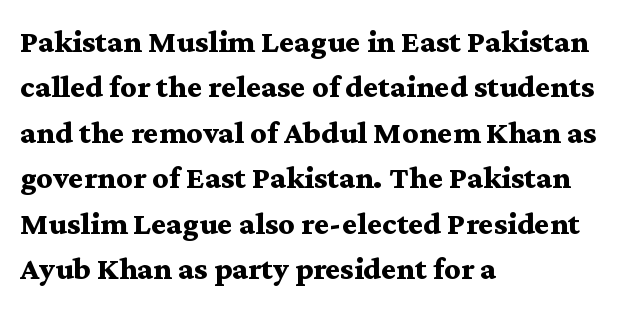
Vertical strokes here are truly vertical. Baseline-to-baseline distance is the conventional proportion of letter height. Students, this is bold: see how much ink each stroke carries. Left-aligned paragraph, ragged on the right. A typesetter would call this proportional, since set widths differ per character. The glyphs in this specimen are seriffed.
